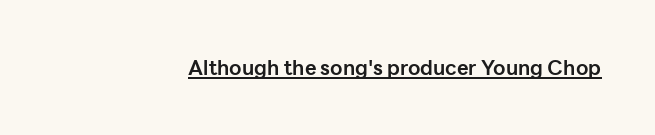
Q: Is the text bold? A: Yes.
Q: Is the text italic (slanted)? A: No, it is upright.
Q: Is the text underlined? A: Yes.
Q: Is the spacing between letters normal or unusually wide? A: Normal.
